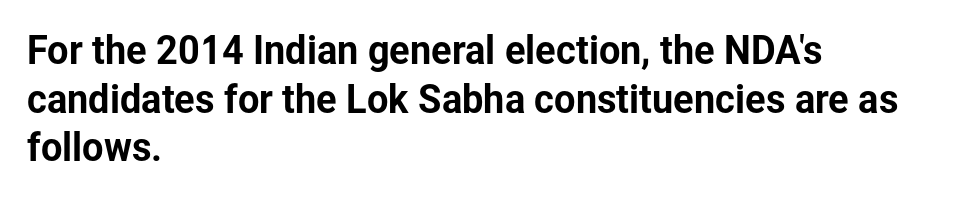
{"serif": "no", "italic": "no", "width": "normal", "stroke_contrast": "low", "x_height": "medium", "monospaced": "no", "underline": "no", "align": "left", "line_spacing": "normal", "line_spacing_ratio": 1.28, "letter_spacing": "normal", "letter_spacing_em": 0.0, "glyph_px": 38}
